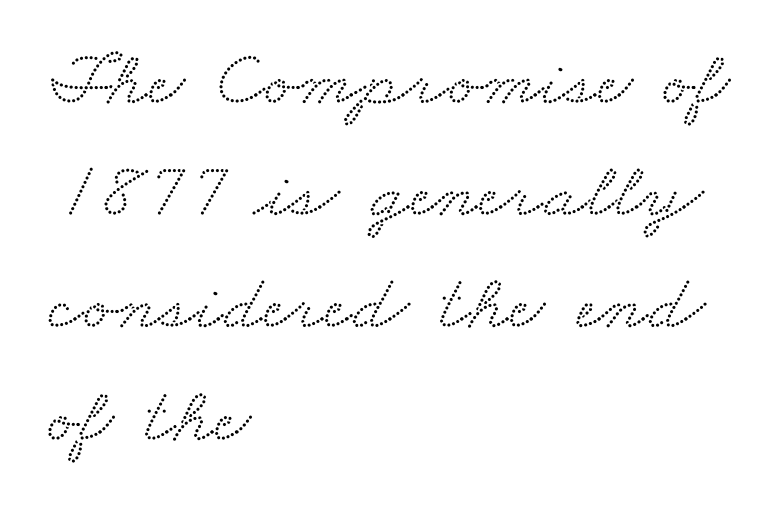
Q: Is the typeface a serif or a sans-serif typeface? A: Serif.
Q: Is the text underlined? A: No.
Q: How is the paragraph aligned? A: Left-aligned.
Q: Is the spacing between letters normal or unusually wide? A: Normal.
Q: Is the spacing between lines tight, normal or loose? A: Normal.
Q: Width (condensed, normal, or wide)? A: Wide.
Q: Stroke contrast? A: Medium.
Q: x-height? A: Small.
Q: Monospaced? A: No.
